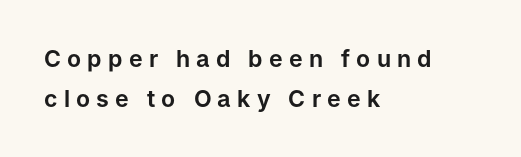
The words here are not underlined. Characters follow at a spacing far wider than the type designer built in. You can tell it's not italic because the verticals are truly vertical. Typeset ragged right — the left edge is the straight one.
